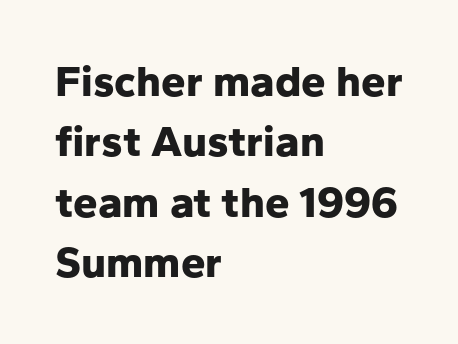
{"serif": "no", "italic": "no", "bold": "yes", "weight": "bold", "width": "normal", "stroke_contrast": "low", "x_height": "medium", "monospaced": "no", "underline": "no", "align": "left", "line_spacing": "normal", "line_spacing_ratio": 1.37, "letter_spacing": "normal", "letter_spacing_em": 0.0, "glyph_px": 44}
